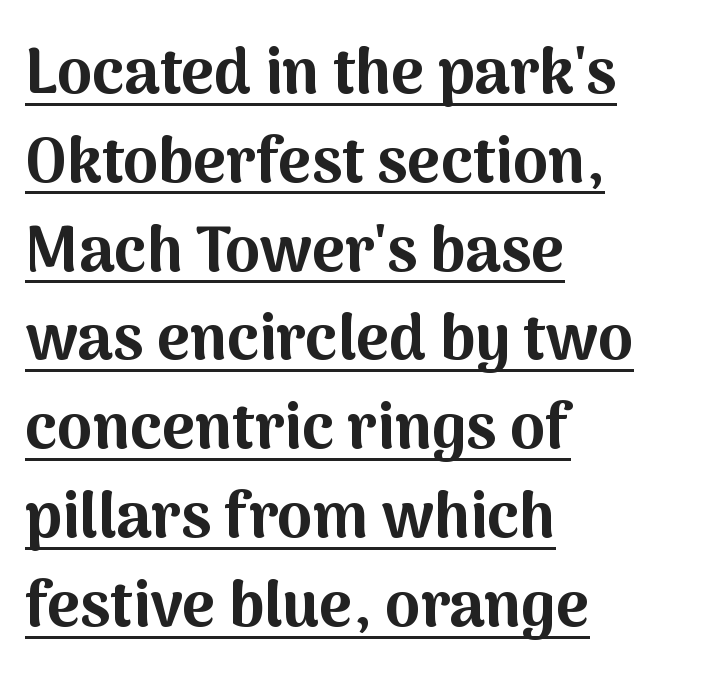
{"serif": "no", "italic": "no", "bold": "yes", "weight": "bold", "width": "normal", "stroke_contrast": "medium", "x_height": "medium", "monospaced": "no", "underline": "yes", "align": "left", "line_spacing": "normal", "line_spacing_ratio": 1.41, "letter_spacing": "normal", "letter_spacing_em": 0.0, "glyph_px": 63}
